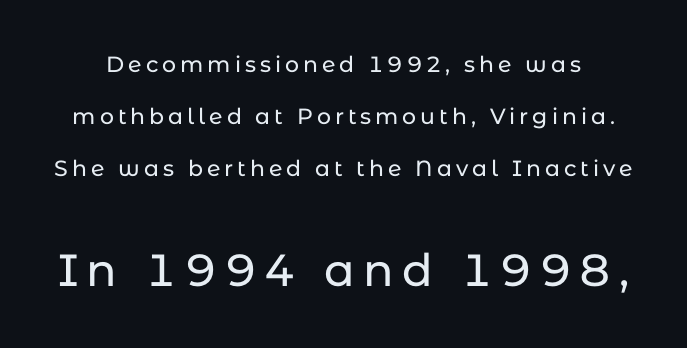
The passage shown is typed in a proportional face where columns would drift. Students, observe: this is what heavily led, spacious text looks like. Nobody drew a line under any word here. If you squint, the bottom block still reads clearly — it's the larger of the two. In terms of letterform style, serifs are entirely absent. Italic: no, the glyphs are upright roman.
